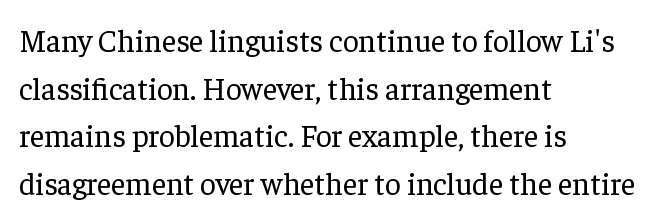
The typography opts for an upright posture over an oblique one. Summary of weight: not heavy and not bold. You could not count columns in this text — the font is proportionally spaced. Beneath every word, the page is bare.
